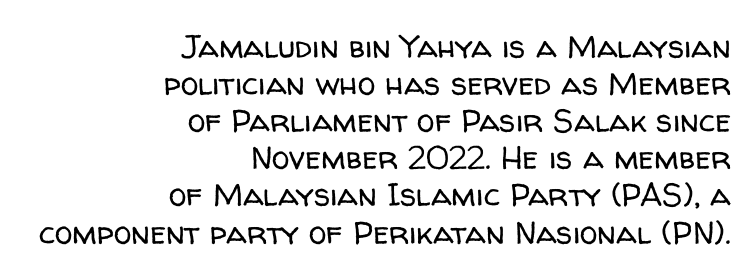
{"serif": "no", "italic": "no", "bold": "no", "weight": "regular", "width": "normal", "stroke_contrast": "low", "x_height": "medium", "monospaced": "no", "underline": "no", "align": "right", "line_spacing_ratio": 1.16, "letter_spacing": "normal", "letter_spacing_em": 0.0, "glyph_px": 32}
